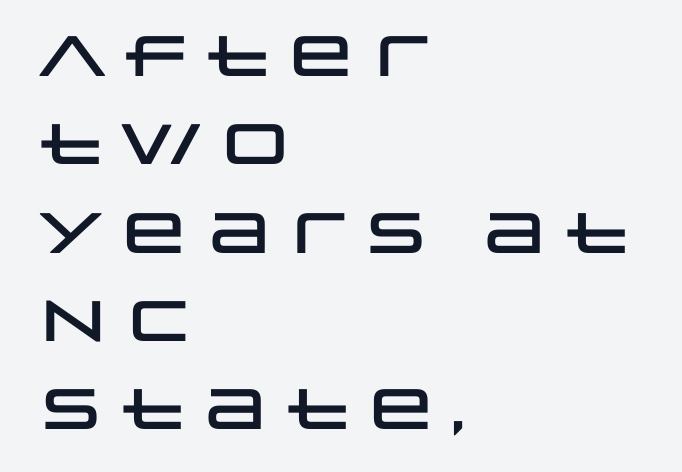
{"serif": "no", "italic": "no", "width": "wide", "stroke_contrast": "low", "x_height": "large", "monospaced": "no", "underline": "no", "align": "left", "line_spacing": "normal", "line_spacing_ratio": 1.55, "letter_spacing": "normal", "letter_spacing_em": 0.0, "glyph_px": 57}
